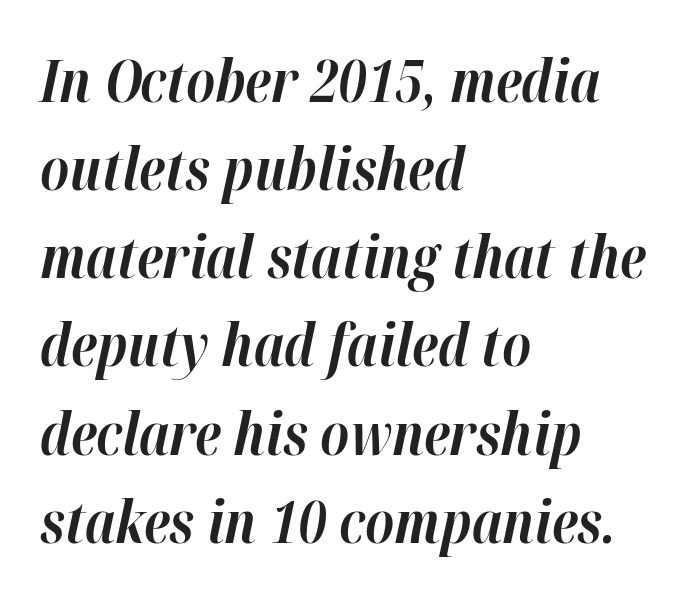
{"italic": "yes", "lean": "right", "slant_degrees": 12, "bold": "yes", "weight": "bold", "width": "normal", "stroke_contrast": "high", "x_height": "medium", "monospaced": "no", "underline": "no", "align": "left", "line_spacing": "normal", "line_spacing_ratio": 1.52, "letter_spacing": "normal", "letter_spacing_em": 0.0, "glyph_px": 58}
